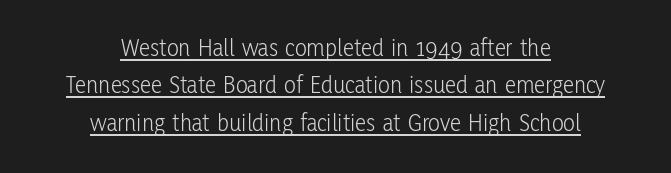
The image shows 25 px text type, upright; set centered, normal line spacing (1.5x), normal letter spacing, underlined.
